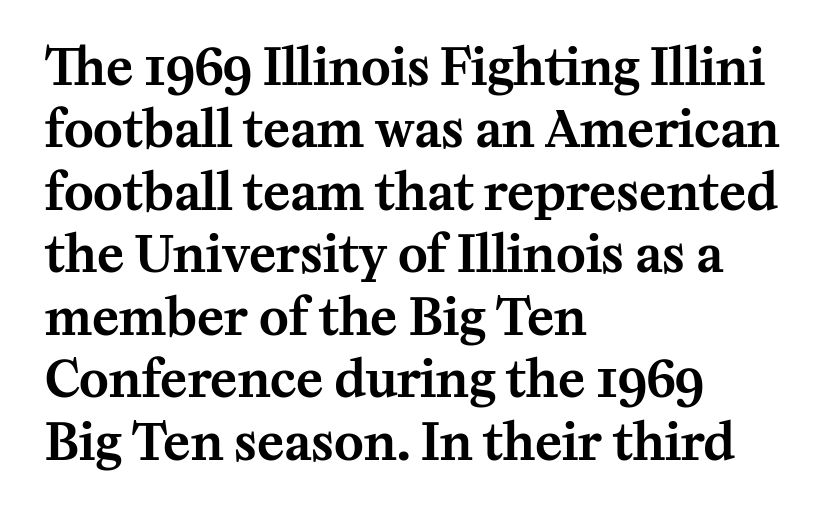
The image shows 50 px serif type, upright; set left-aligned, normal line spacing (1.25x), normal letter spacing, not underlined; medium stroke contrast and a medium x-height.
